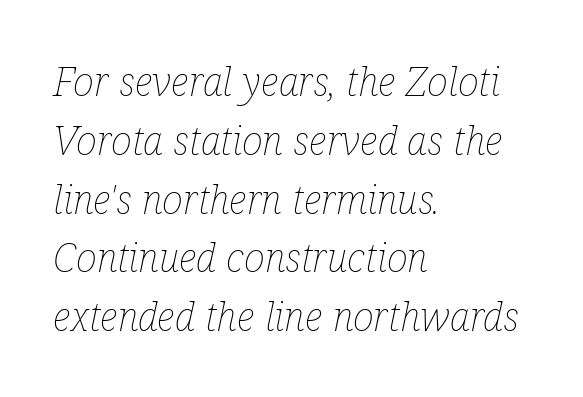
Vertical stems look standard width or narrower in stroke. Typeset ragged right — the left edge is the straight one. A typesetter would call this proportional, since set widths differ per character. Students, observe: this is what conventionally led text looks like. Italic: yes, the glyphs are oblique.
